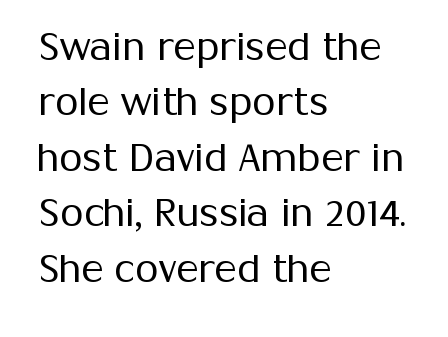
Q: Is the text bold? A: No.
Q: Is the text italic (slanted)? A: No, it is upright.
Q: Is the typeface a serif or a sans-serif typeface? A: Sans-serif.
Q: Is the text underlined? A: No.
Q: How is the paragraph aligned? A: Left-aligned.
Q: Is the spacing between letters normal or unusually wide? A: Normal.
Q: Is the spacing between lines tight, normal or loose? A: Normal.
Q: Width (condensed, normal, or wide)? A: Normal.
Q: Stroke contrast? A: Medium.
Q: x-height? A: Medium.
Q: Monospaced? A: No.
